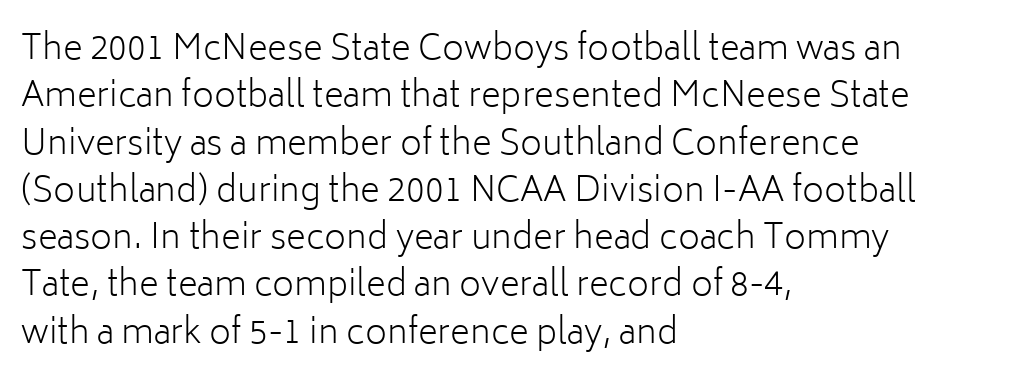
Q: Is the text bold? A: No.
Q: Is the text italic (slanted)? A: No, it is upright.
Q: Is the typeface a serif or a sans-serif typeface? A: Sans-serif.
Q: Is the text underlined? A: No.
Q: How is the paragraph aligned? A: Left-aligned.
Q: Is the spacing between letters normal or unusually wide? A: Normal.
Q: Is the spacing between lines tight, normal or loose? A: Normal.
Q: Width (condensed, normal, or wide)? A: Normal.
Q: Stroke contrast? A: Low.
Q: x-height? A: Medium.
Q: Monospaced? A: No.
